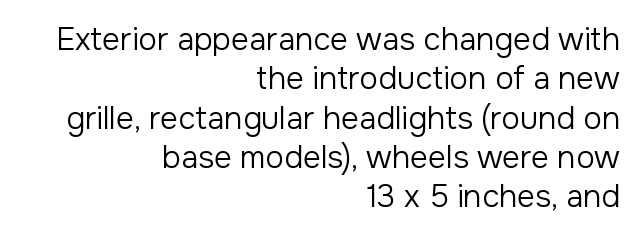
In CSS terms this would be text-align: right. Normally led — the rows are evenly, conventionally spaced. Is this a heavy cut? Hardly; it is regular or lighter. The typeface chosen for these lines omits serifs. A roman cut, with each character standing at attention.
